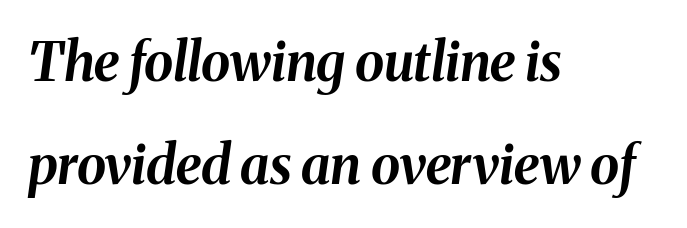
You could call the tracking neutral — neither tight nor loose. Quick note: underline off. The compositor pushed each line to the left boundary. Honestly, the rows look like they've been pulled way apart.
